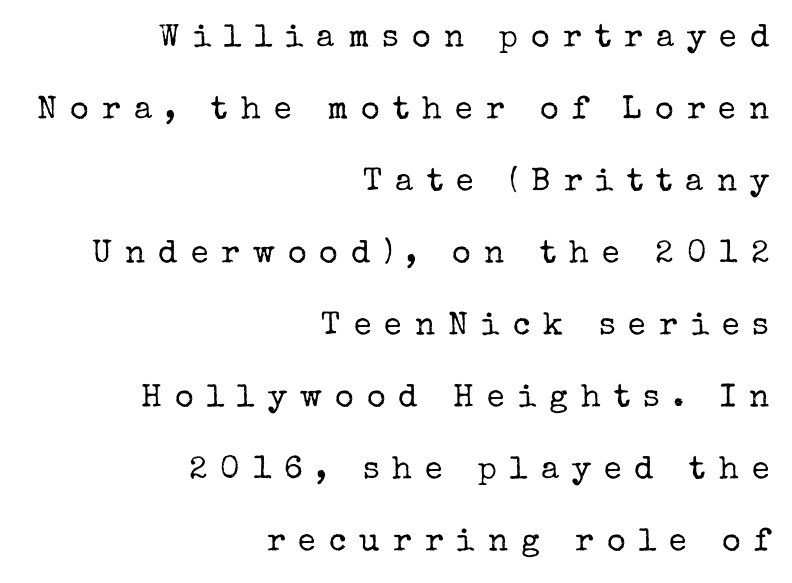
{"serif": "yes", "italic": "no", "bold": "no", "weight": "regular", "width": "normal", "stroke_contrast": "low", "x_height": "medium", "monospaced": "no", "underline": "no", "align": "right", "line_spacing": "loose", "line_spacing_ratio": 2.25, "letter_spacing": "wide", "letter_spacing_em": 0.41, "glyph_px": 32}
